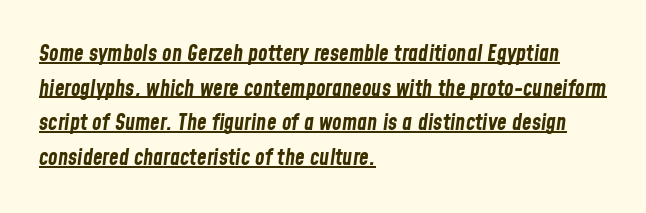
The glyphs look as if they've been sheared to an angle. Every word sits above its own underline. The designer left line spacing at the default. No extra tracking has been applied to these lines. If you drew a ruler down the left edge, every line would touch it. These lines carry a lot of weight — the face is fully bold.
